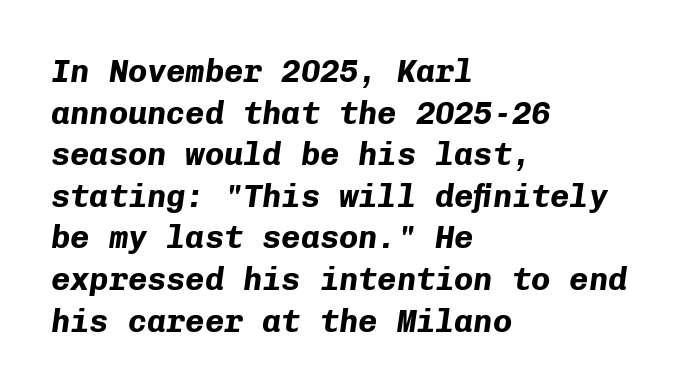
{"italic": "yes", "lean": "right", "slant_degrees": 8, "bold": "yes", "weight": "bold", "width": "normal", "stroke_contrast": "low", "x_height": "medium", "monospaced": "yes", "underline": "no", "align": "left", "line_spacing": "normal", "line_spacing_ratio": 1.3, "letter_spacing": "normal", "letter_spacing_em": 0.0, "glyph_px": 32}
